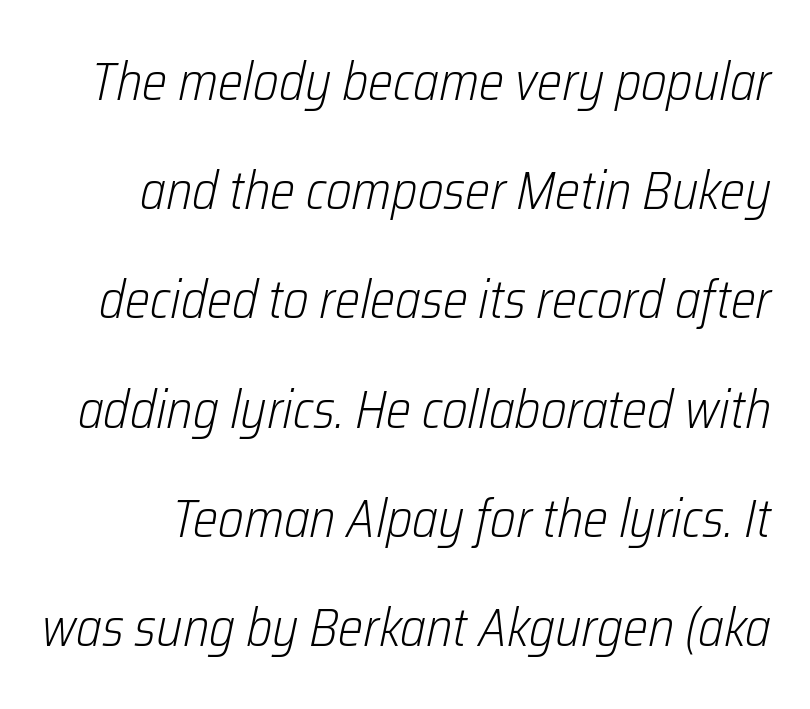
The image shows 53 px light, condensed type, italic (leaning right); set loose line spacing (2.06x), normal letter spacing, not underlined; low stroke contrast and a medium x-height.
